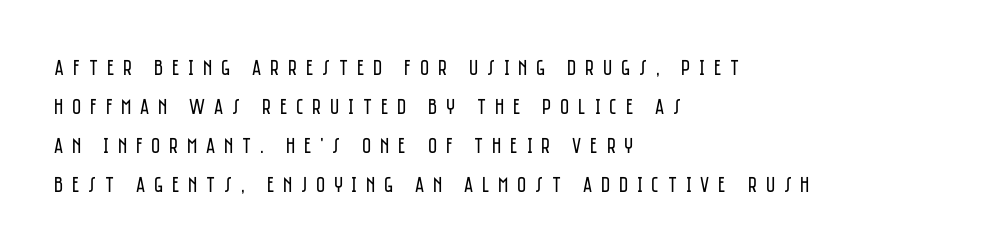
Q: Is the text bold? A: No.
Q: Is the text italic (slanted)? A: No, it is upright.
Q: Is the text underlined? A: No.
Q: How is the paragraph aligned? A: Left-aligned.
Q: Is the spacing between letters normal or unusually wide? A: Unusually wide.
